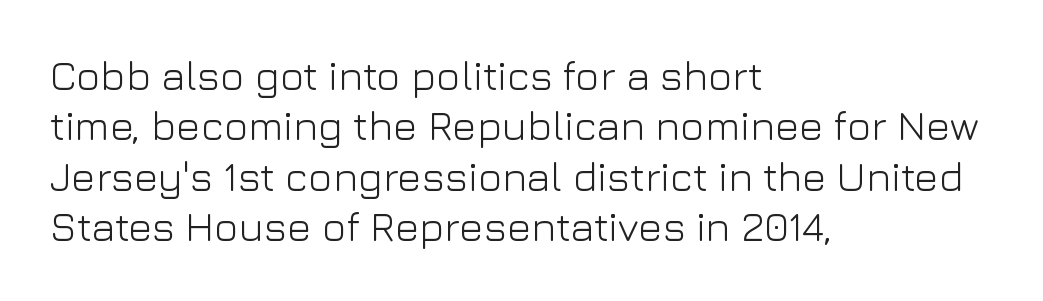
{"serif": "no", "italic": "no", "bold": "no", "weight": "light", "width": "normal", "stroke_contrast": "low", "x_height": "medium", "monospaced": "no", "underline": "no", "align": "left", "line_spacing_ratio": 1.23, "letter_spacing": "normal", "letter_spacing_em": 0.0, "glyph_px": 41}
